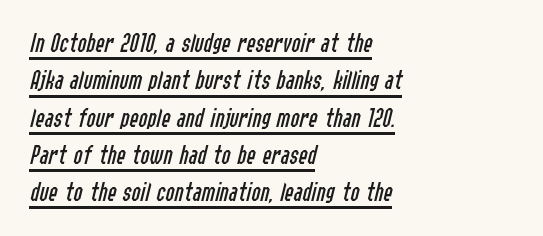
Q: Is the text bold? A: No.
Q: Is the text italic (slanted)? A: Yes, it leans right by about 14 degrees.
Q: Is the text underlined? A: Yes.
Q: How is the paragraph aligned? A: Left-aligned.
Q: Is the spacing between letters normal or unusually wide? A: Normal.
Q: Is the spacing between lines tight, normal or loose? A: Normal.
